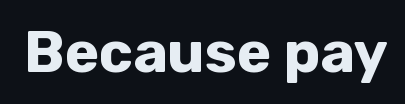
The image shows 58 px bold sans-serif type, upright; set normal letter spacing, not underlined; low stroke contrast and a medium x-height.
